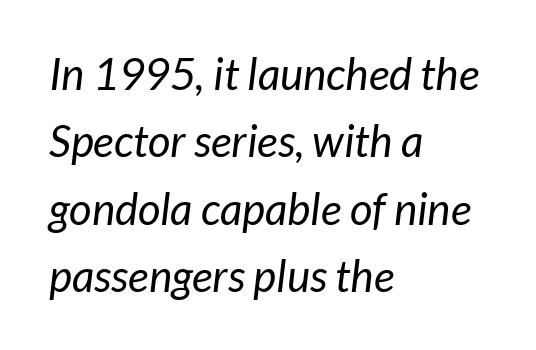
{"serif": "no", "bold": "no", "weight": "regular", "width": "normal", "stroke_contrast": "low", "x_height": "medium", "monospaced": "no", "underline": "no", "align": "left", "line_spacing": "normal", "line_spacing_ratio": 1.53, "letter_spacing": "normal", "letter_spacing_em": 0.0, "glyph_px": 44}
